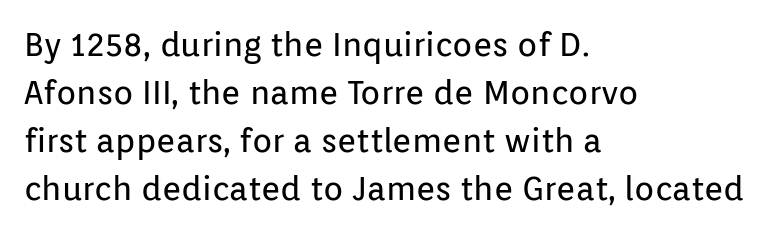
The image shows 33 px regular-weight sans-serif type, upright; set left-aligned, normal line spacing (1.45x), normal letter spacing, not underlined; low stroke contrast and a medium x-height.
